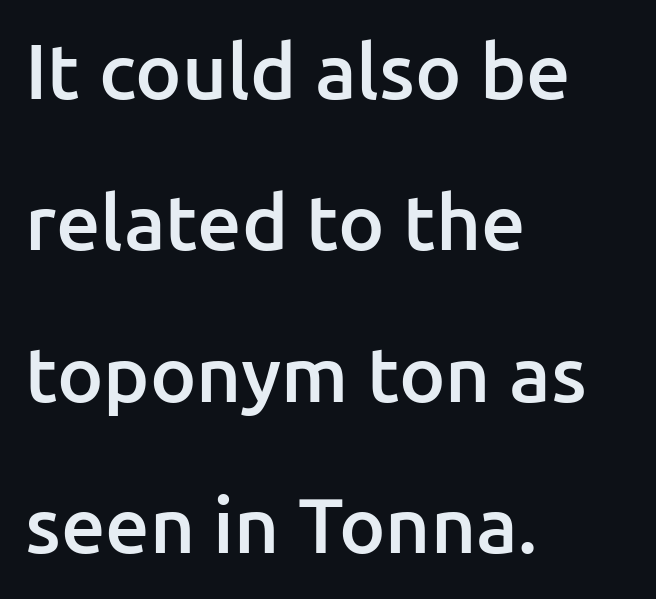
{"serif": "no", "italic": "no", "bold": "semi", "weight": "semibold", "width": "normal", "stroke_contrast": "low", "x_height": "medium", "monospaced": "no", "underline": "no", "align": "left", "line_spacing": "loose", "line_spacing_ratio": 1.94, "letter_spacing": "normal", "letter_spacing_em": 0.0, "glyph_px": 78}
